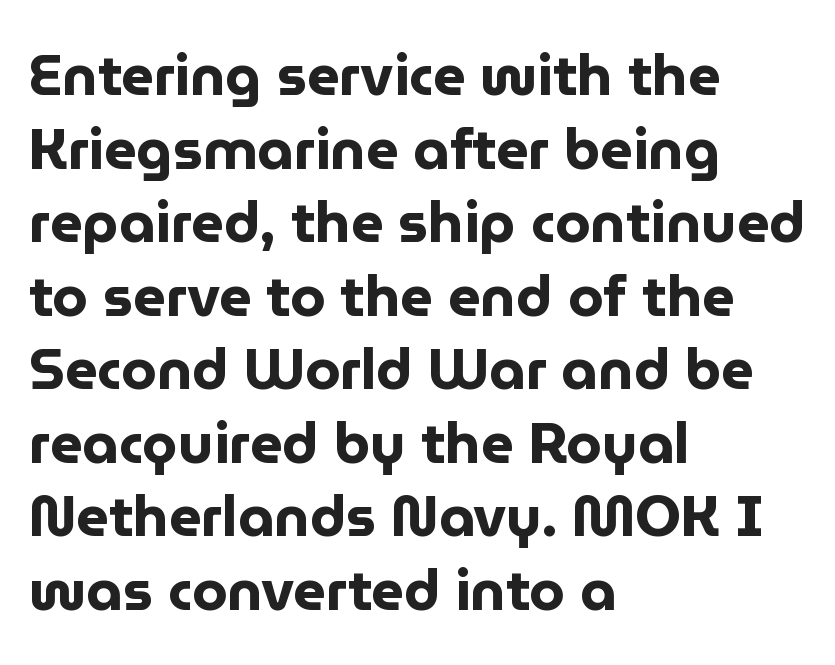
{"serif": "no", "italic": "no", "bold": "yes", "weight": "bold", "width": "normal", "stroke_contrast": "low", "x_height": "medium", "monospaced": "no", "underline": "no", "align": "left", "line_spacing": "normal", "line_spacing_ratio": 1.29, "letter_spacing": "normal", "letter_spacing_em": 0.0, "glyph_px": 57}
